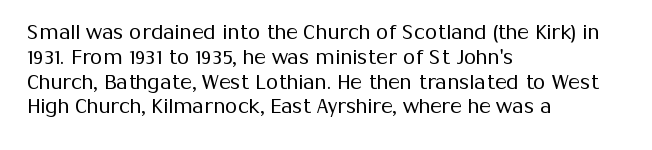
Each stroke keeps to a modest, everyday thickness or less. The type is set solid horizontally, with unmodified tracking. Italic: no, the glyphs are upright roman. In CSS terms this would be text-align: left.
